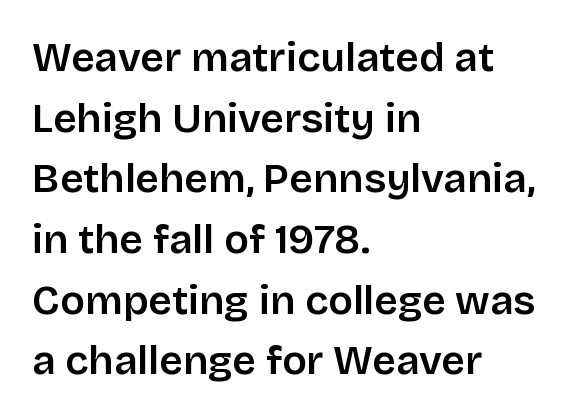
{"serif": "no", "italic": "no", "bold": "semi", "weight": "semibold", "width": "normal", "stroke_contrast": "low", "x_height": "large", "monospaced": "no", "underline": "no", "align": "left", "line_spacing": "normal", "line_spacing_ratio": 1.48, "letter_spacing": "normal", "letter_spacing_em": 0.0, "glyph_px": 41}
